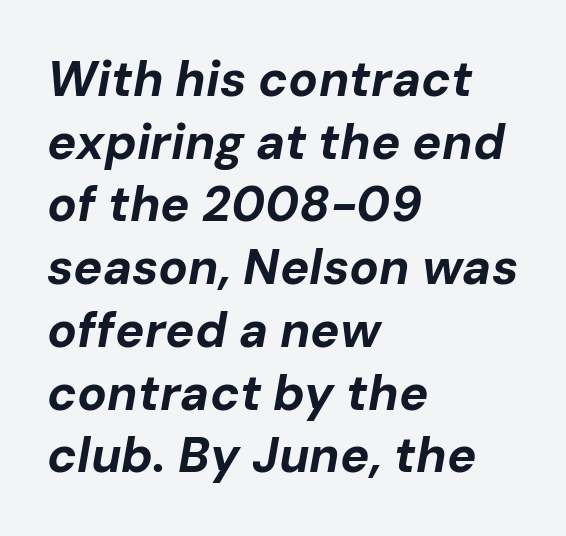
Caption: standard tracking, unaltered. Baseline-to-baseline distance is the conventional proportion of letter height. A classic flush-left, rag-right setting is used for this passage. Compared with ordinary roman type, these characters are visibly tilted. Each letter keeps its own natural width here, so spacing adapts to shape.
